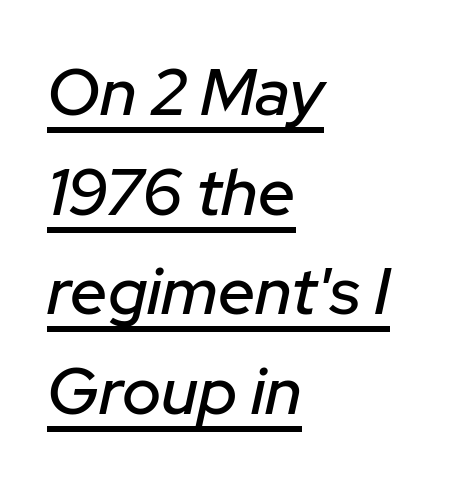
Q: Is the text italic (slanted)? A: Yes, it leans right by about 12 degrees.
Q: Is the text underlined? A: Yes.
Q: How is the paragraph aligned? A: Left-aligned.
Q: Is the spacing between letters normal or unusually wide? A: Normal.
Q: Is the spacing between lines tight, normal or loose? A: Normal.
Q: Width (condensed, normal, or wide)? A: Normal.
Q: Stroke contrast? A: Low.
Q: x-height? A: Medium.
Q: Monospaced? A: No.
